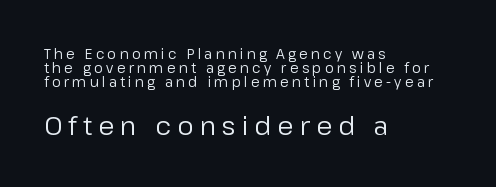
Which of the two is more prominent by size? The second, at the bottom. Letters have the restrained weight of plain body copy at most. Rendered with straight, roman letterforms. Loose tracking; the words dissolve into strings of separated letters. Has an underline been added? It has not. Closely set lines give the paragraph a compact silhouette.
